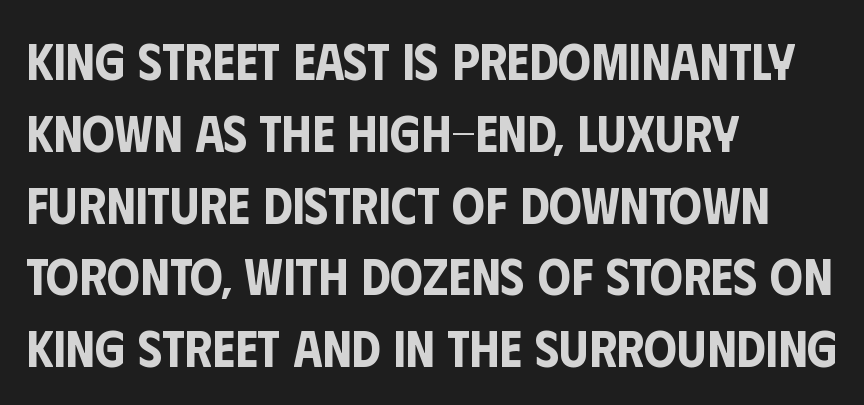
{"serif": "no", "italic": "no", "width": "condensed", "stroke_contrast": "low", "x_height": "large", "monospaced": "no", "underline": "no", "align": "left", "line_spacing": "normal", "line_spacing_ratio": 1.38, "letter_spacing": "normal", "letter_spacing_em": 0.0, "glyph_px": 52}
